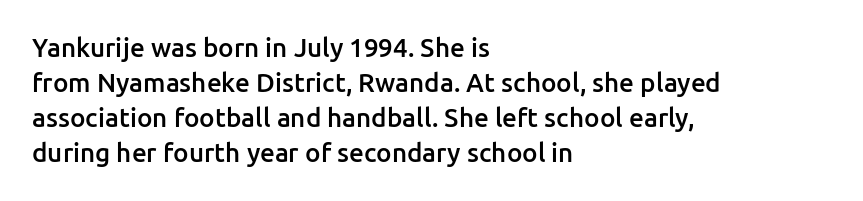
These words are printed semibold, heavier than regular yet not bold. If you measured baseline to baseline, you'd find a middling distance. Upright lettering throughout. Plain, unruled lines of type. Characters follow at the spacing the type designer built in. The lines in this sample share a left origin and differ only in where they stop.
